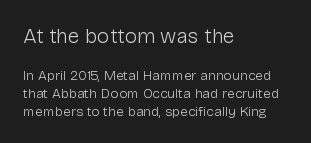
Unbolded letterforms with no extra heft. A student would call this left alignment; a typographer would say flush left, rag right. A clean baseline with only descenders dipping below it. How are the letters spaced? Ordinarily, with no added tracking. Students, observe: this is what conventionally led text looks like.
